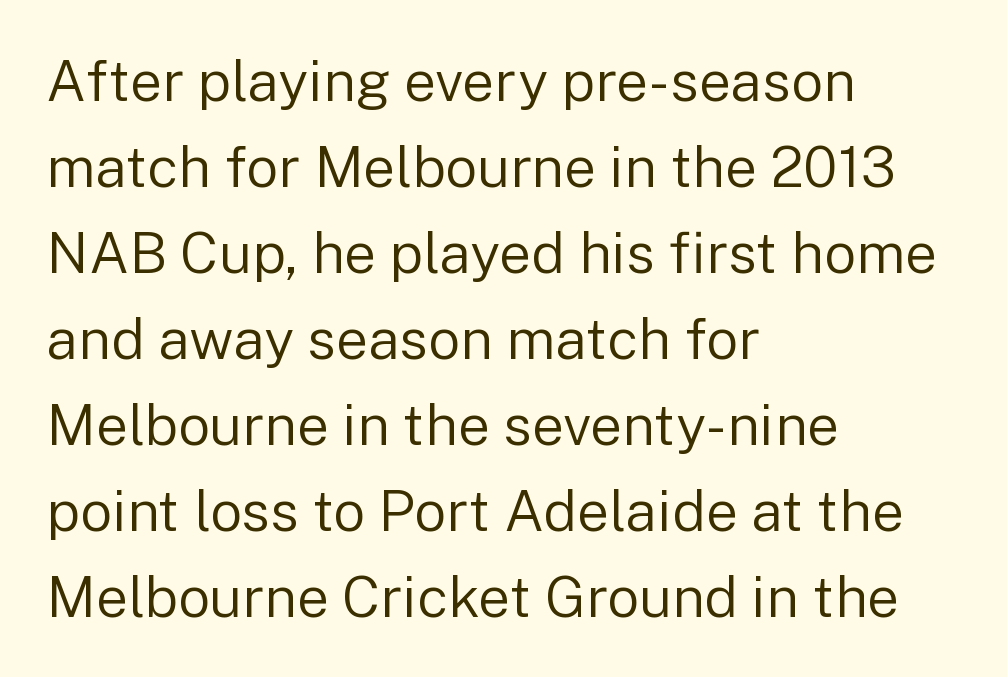
The image shows 57 px regular-weight sans-serif type, upright; set left-aligned, normal line spacing (1.51x), normal letter spacing, not underlined; low stroke contrast and a medium x-height.
